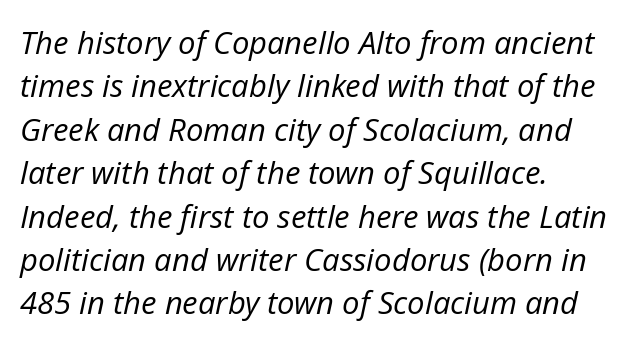
Looks like regular typesetting: each glyph gets only the width it needs. Vertical stems look standard width or narrower in stroke. Alignment: flush left. Letters rest on an invisible, unmarked baseline. Interline gaps are of average width in this sample.
